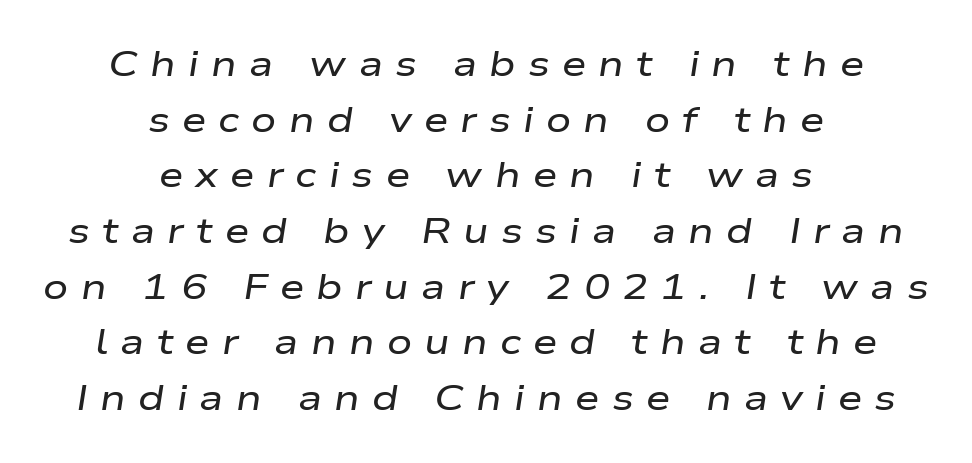
The image shows 35 px wide type, italic (leaning right); set centered, normal line spacing (1.59x), unusually wide letter spacing (+0.35 em), not underlined; low stroke contrast and a medium x-height.
